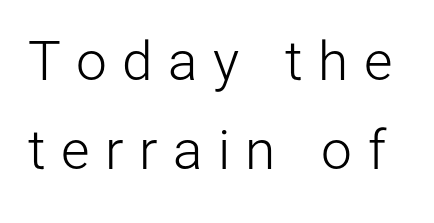
Q: Is the text bold? A: No.
Q: Is the text italic (slanted)? A: No, it is upright.
Q: Is the typeface a serif or a sans-serif typeface? A: Sans-serif.
Q: Is the text underlined? A: No.
Q: Is the spacing between letters normal or unusually wide? A: Unusually wide.
Q: Is the spacing between lines tight, normal or loose? A: Normal.
Q: Width (condensed, normal, or wide)? A: Normal.
Q: Stroke contrast? A: Low.
Q: x-height? A: Medium.
Q: Monospaced? A: No.
